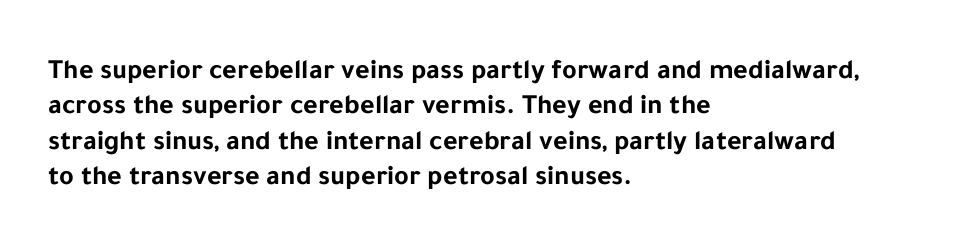
The specimen omits any rule beneath the text block's lines. Characters follow at the spacing the type designer built in. If you measured baseline to baseline, you'd find a middling distance. This rendering uses left alignment, leaving the right contour irregular. Look at the bottom of the vertical strokes: they stop flat, with no serifs.
